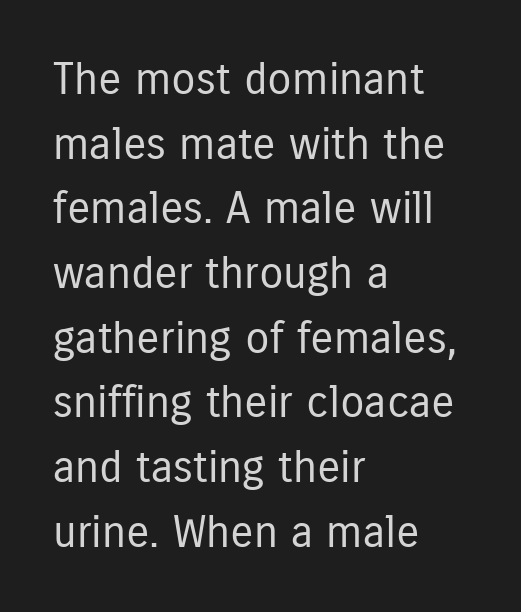
{"serif": "no", "italic": "no", "bold": "no", "weight": "regular", "width": "condensed", "stroke_contrast": "low", "x_height": "medium", "monospaced": "no", "underline": "no", "align": "left", "line_spacing": "normal", "line_spacing_ratio": 1.47, "letter_spacing": "normal", "letter_spacing_em": 0.0, "glyph_px": 44}
